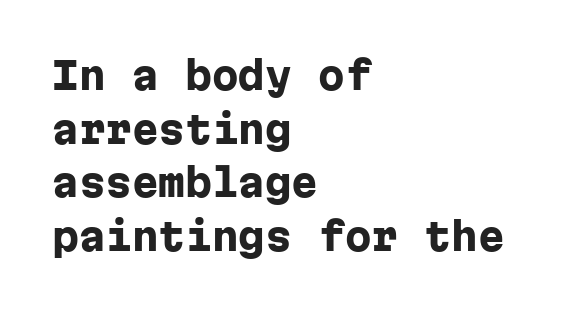
Q: Is the text bold? A: Yes.
Q: Is the text italic (slanted)? A: No, it is upright.
Q: Is the typeface a serif or a sans-serif typeface? A: Sans-serif.
Q: Is the text underlined? A: No.
Q: How is the paragraph aligned? A: Left-aligned.
Q: Is the spacing between letters normal or unusually wide? A: Normal.
Q: Is the spacing between lines tight, normal or loose? A: Normal.
Q: Width (condensed, normal, or wide)? A: Normal.
Q: Stroke contrast? A: Low.
Q: x-height? A: Medium.
Q: Monospaced? A: Yes.
